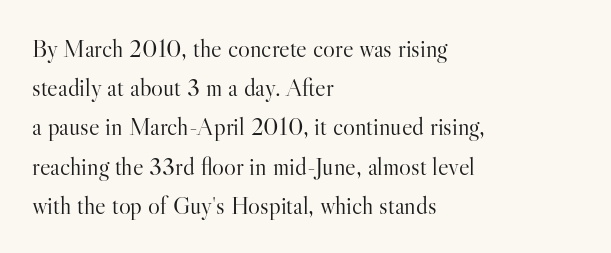
The image shows 25 px text type, upright; set left-aligned, normal line spacing (1.57x), normal letter spacing, not underlined.
